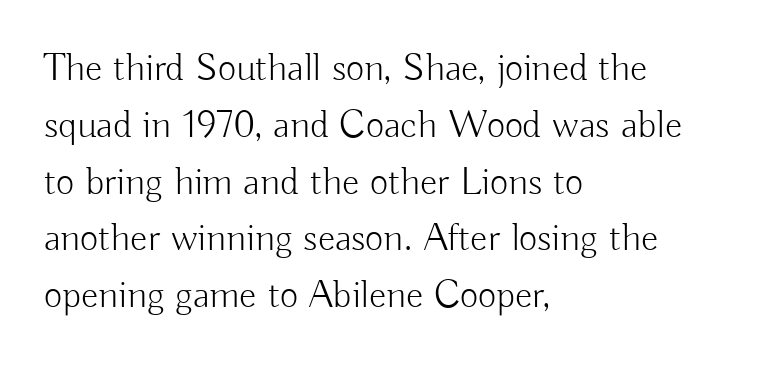
The image shows 40 px light sans-serif type, upright; set left-aligned, normal line spacing (1.42x), normal letter spacing, not underlined; low stroke contrast and a small x-height.
